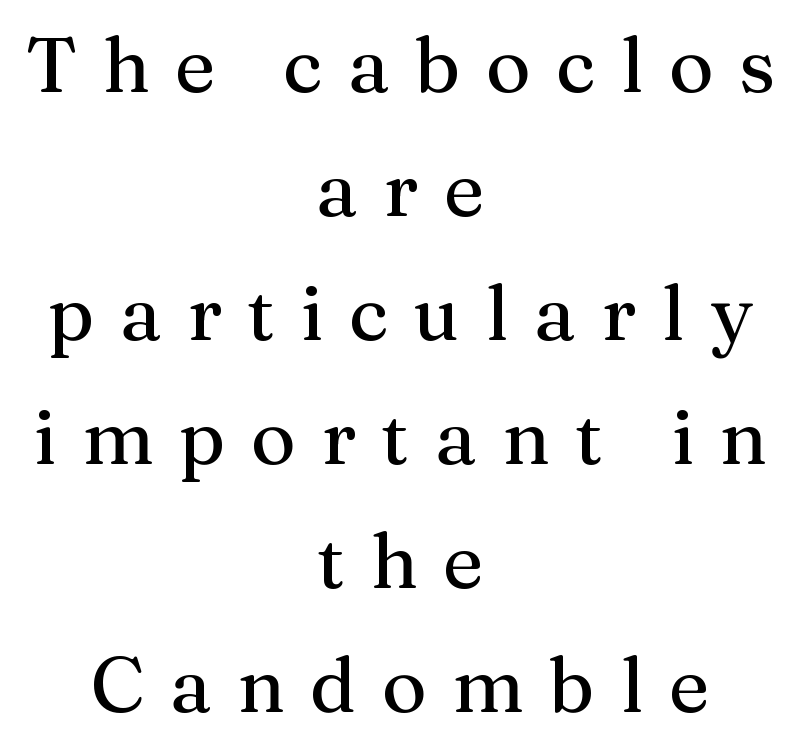
Q: Is the text italic (slanted)? A: No, it is upright.
Q: Is the typeface a serif or a sans-serif typeface? A: Serif.
Q: Is the text underlined? A: No.
Q: How is the paragraph aligned? A: Centered.
Q: Is the spacing between letters normal or unusually wide? A: Unusually wide.
Q: Is the spacing between lines tight, normal or loose? A: Normal.
Q: Width (condensed, normal, or wide)? A: Normal.
Q: Stroke contrast? A: Medium.
Q: x-height? A: Medium.
Q: Monospaced? A: No.
